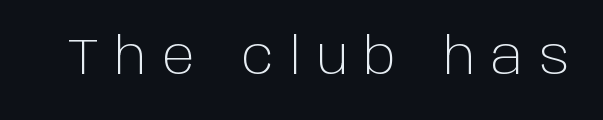
The typography opts for an upright posture over an oblique one. Letters rest on an invisible, unmarked baseline. Someone cranked the tracking dial way up on this one. These glyphs show unthickened strokes, regular width or finer.
